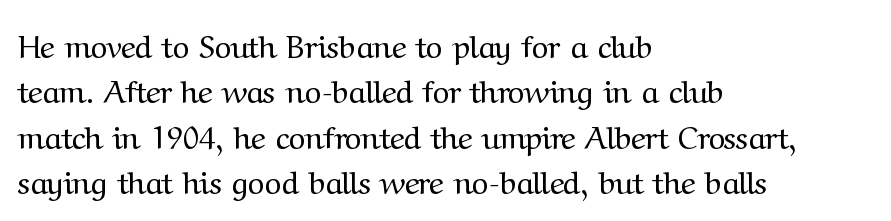
The image shows 32 px regular-weight serif type, upright; set left-aligned, normal line spacing (1.42x), normal letter spacing, not underlined; medium stroke contrast and a medium x-height.
